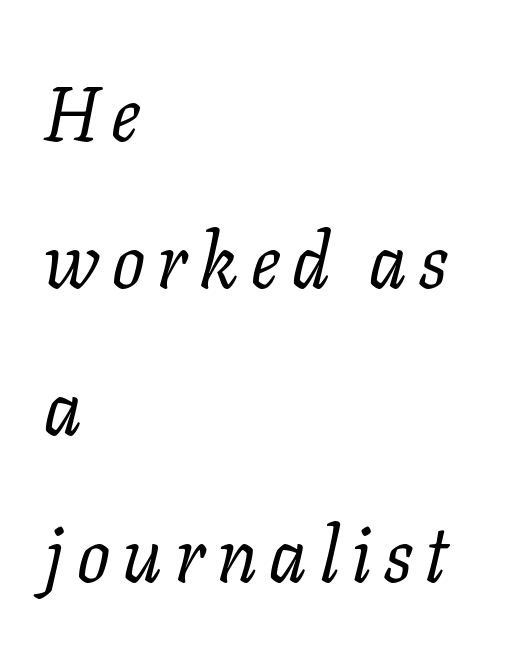
The image shows 77 px regular-weight serif type, italic (leaning right); set left-aligned, loose line spacing (1.91x), not underlined; low stroke contrast and a medium x-height.
